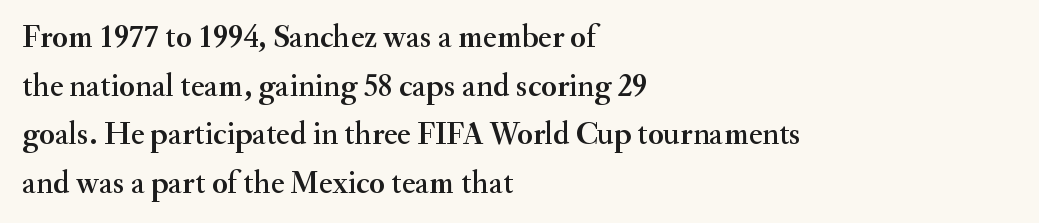
Q: Is the text italic (slanted)? A: No, it is upright.
Q: Is the typeface a serif or a sans-serif typeface? A: Serif.
Q: Is the text underlined? A: No.
Q: How is the paragraph aligned? A: Left-aligned.
Q: Is the spacing between letters normal or unusually wide? A: Normal.
Q: Is the spacing between lines tight, normal or loose? A: Normal.
Q: Width (condensed, normal, or wide)? A: Normal.
Q: Stroke contrast? A: Medium.
Q: x-height? A: Small.
Q: Monospaced? A: No.
